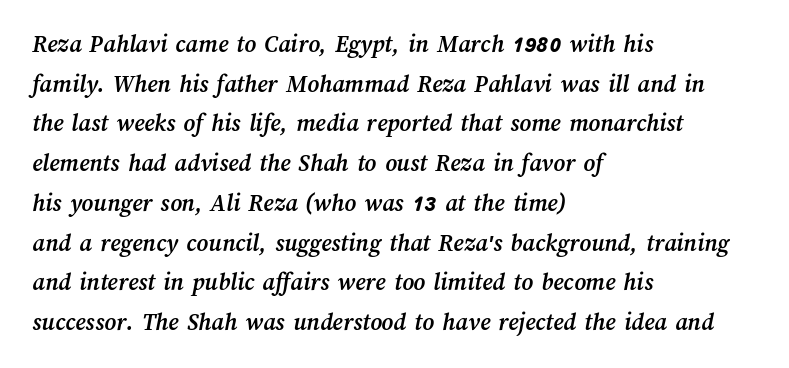
The image shows 25 px bold type; set left-aligned, normal line spacing (1.59x), normal letter spacing, not underlined.
